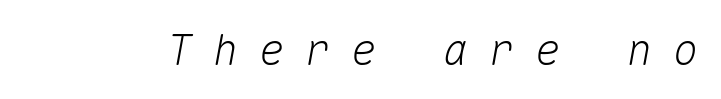
The image shows 43 px text type, italic (leaning right), monospaced; set unusually wide letter spacing (+0.47 em), not underlined; medium stroke contrast and a medium x-height.
